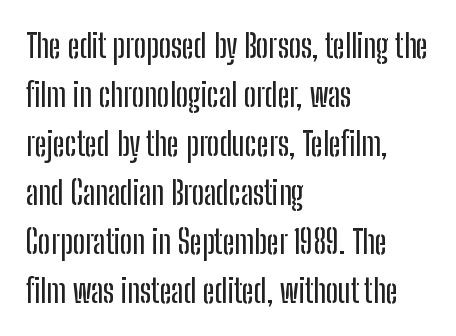
Students, observe: this is what conventionally led text looks like. How are the letters spaced? Ordinarily, with no added tracking. Notice how the passage keeps a crisp vertical edge on the left only. Character widths vary here, with narrow letters taking less room than wide ones. The type family on display is of the sans-serif kind. Any mark beneath the type? The region is blank.
